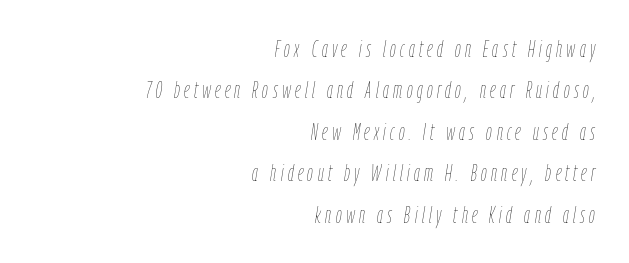
Q: Is the text bold? A: No.
Q: Is the text italic (slanted)? A: Yes, it leans right by about 9 degrees.
Q: Is the text underlined? A: No.
Q: How is the paragraph aligned? A: Right-aligned.
